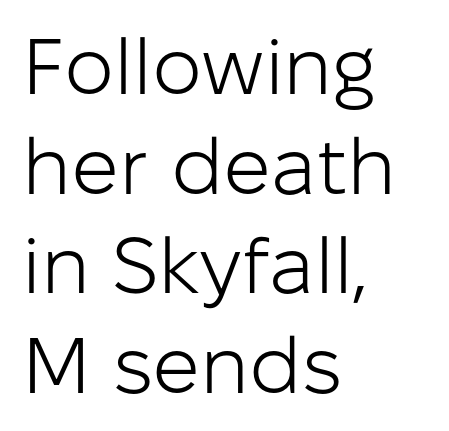
Varying glyph widths throughout — classic text-font behaviour. Students, observe: this is what conventionally led text looks like. Beneath every word, the page is bare. Nobody touched the tracking dial on this one. Posture: upright roman.
